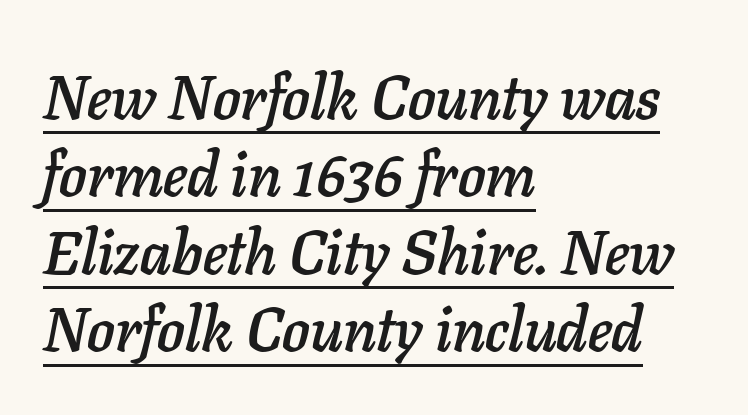
{"italic": "yes", "lean": "right", "slant_degrees": 11, "width": "normal", "stroke_contrast": "low", "x_height": "medium", "monospaced": "no", "underline": "yes", "align": "left", "line_spacing": "normal", "line_spacing_ratio": 1.27, "letter_spacing": "normal", "letter_spacing_em": 0.0, "glyph_px": 61}
